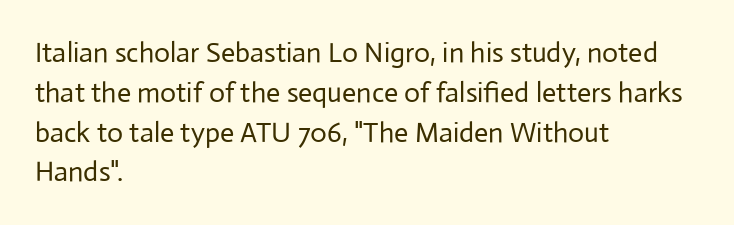
Q: Is the text bold? A: No.
Q: Is the text italic (slanted)? A: No, it is upright.
Q: Is the typeface a serif or a sans-serif typeface? A: Sans-serif.
Q: Is the text underlined? A: No.
Q: How is the paragraph aligned? A: Left-aligned.
Q: Is the spacing between letters normal or unusually wide? A: Normal.
Q: Is the spacing between lines tight, normal or loose? A: Normal.
Q: Width (condensed, normal, or wide)? A: Normal.
Q: Stroke contrast? A: Low.
Q: x-height? A: Medium.
Q: Monospaced? A: No.
